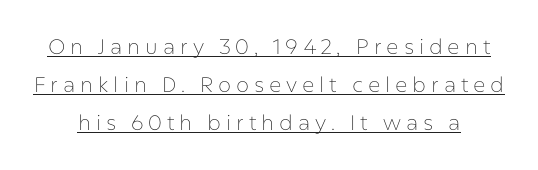
{"italic": "no", "bold": "no", "underline": "yes", "line_spacing_ratio": 1.82, "letter_spacing": "wide", "letter_spacing_em": 0.23, "glyph_px": 21}
